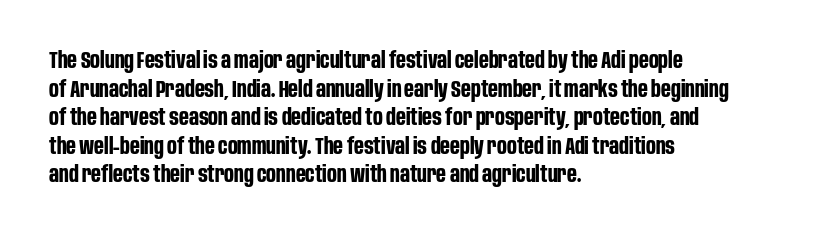
Q: Is the text bold? A: Yes.
Q: Is the text italic (slanted)? A: No, it is upright.
Q: Is the text underlined? A: No.
Q: How is the paragraph aligned? A: Left-aligned.
Q: Is the spacing between letters normal or unusually wide? A: Normal.
